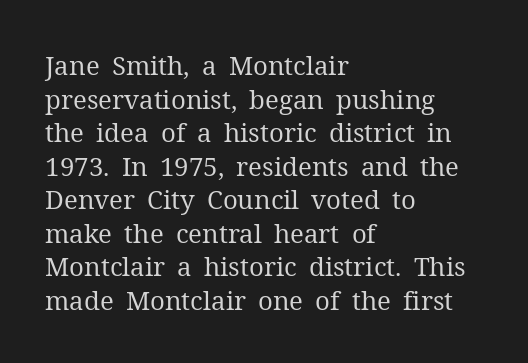
The image shows 26 px text type, upright; set left-aligned, normal line spacing (1.29x), normal letter spacing, not underlined.
